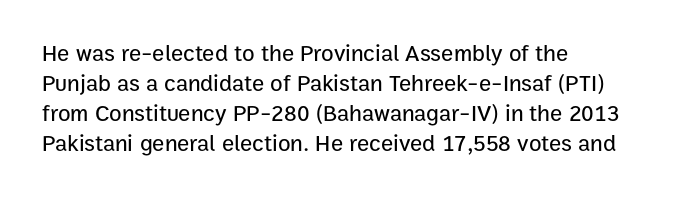
{"italic": "no", "underline": "no", "align": "left", "line_spacing": "normal", "line_spacing_ratio": 1.31, "letter_spacing": "normal", "letter_spacing_em": 0.0, "glyph_px": 23}
